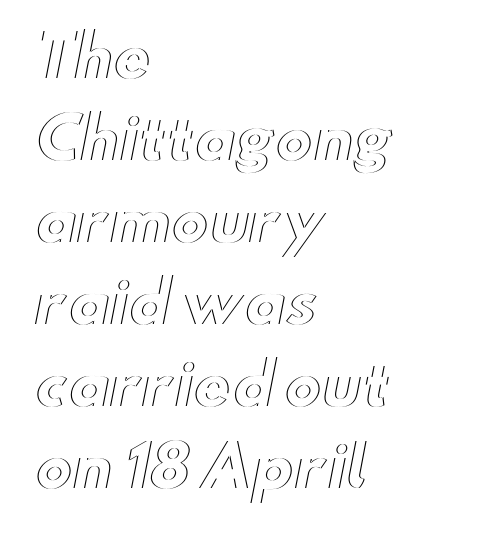
Q: Is the text italic (slanted)? A: Yes.
Q: Is the text underlined? A: No.
Q: How is the paragraph aligned? A: Left-aligned.
Q: Is the spacing between letters normal or unusually wide? A: Normal.
Q: Is the spacing between lines tight, normal or loose? A: Normal.
Q: Width (condensed, normal, or wide)? A: Wide.
Q: x-height? A: Small.
Q: Monospaced? A: No.
